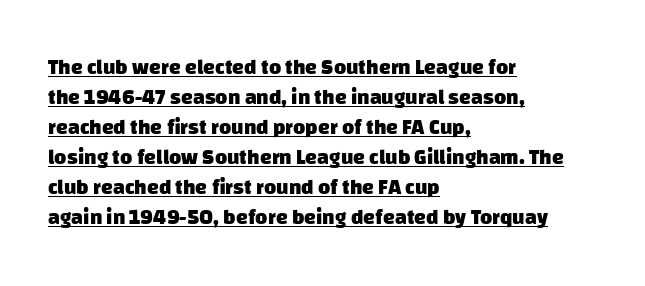
{"bold": "yes", "underline": "yes", "align": "left", "line_spacing": "normal", "line_spacing_ratio": 1.43, "letter_spacing": "normal", "letter_spacing_em": 0.0, "glyph_px": 21}
